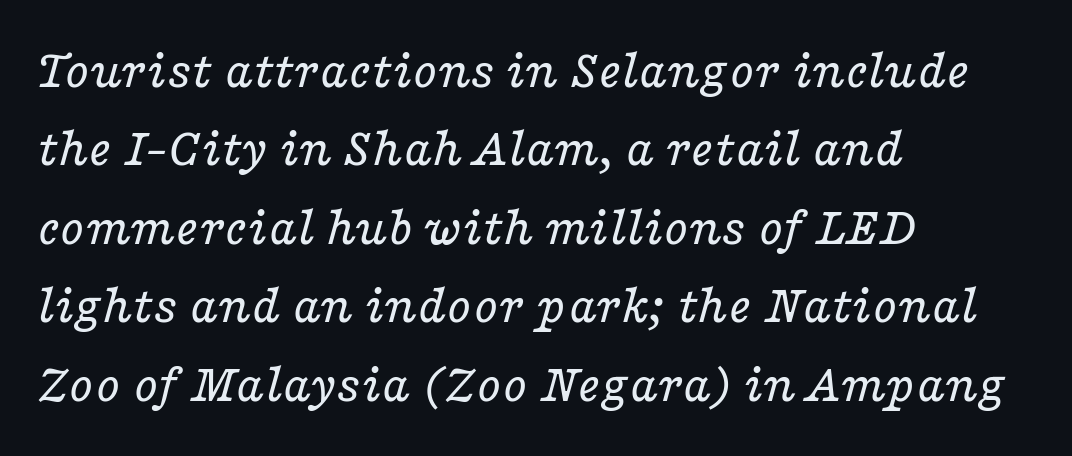
Q: Is the text bold? A: No.
Q: Is the text italic (slanted)? A: Yes, it leans right by about 16 degrees.
Q: Is the typeface a serif or a sans-serif typeface? A: Serif.
Q: Is the text underlined? A: No.
Q: How is the paragraph aligned? A: Left-aligned.
Q: Is the spacing between letters normal or unusually wide? A: Normal.
Q: Is the spacing between lines tight, normal or loose? A: Normal.
Q: Width (condensed, normal, or wide)? A: Wide.
Q: Stroke contrast? A: Low.
Q: x-height? A: Medium.
Q: Monospaced? A: No.
